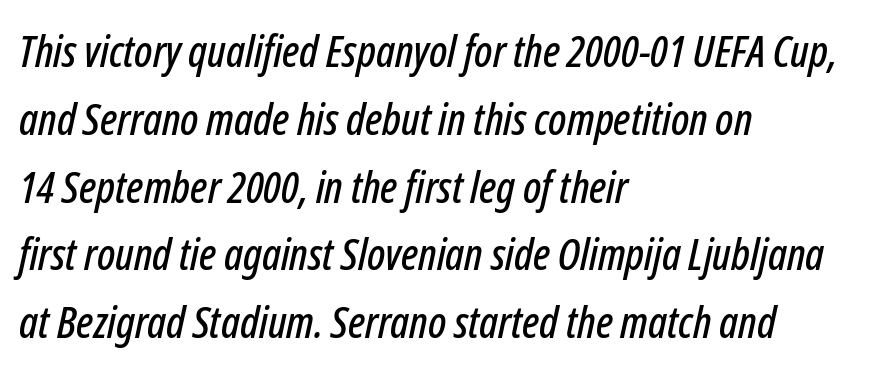
Q: Is the text italic (slanted)? A: Yes, it leans right by about 12 degrees.
Q: Is the text underlined? A: No.
Q: How is the paragraph aligned? A: Left-aligned.
Q: Is the spacing between letters normal or unusually wide? A: Normal.
Q: Is the spacing between lines tight, normal or loose? A: Normal.
Q: Width (condensed, normal, or wide)? A: Condensed.
Q: Stroke contrast? A: Low.
Q: x-height? A: Medium.
Q: Monospaced? A: No.
